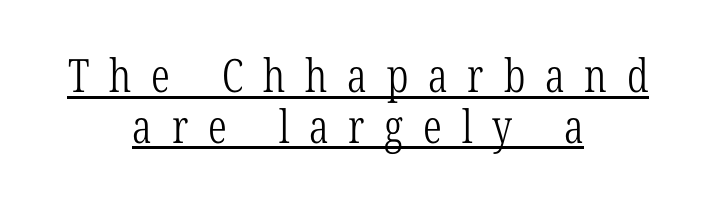
Q: Is the text bold? A: No.
Q: Is the text italic (slanted)? A: No, it is upright.
Q: Is the typeface a serif or a sans-serif typeface? A: Serif.
Q: Is the text underlined? A: Yes.
Q: How is the paragraph aligned? A: Centered.
Q: Is the spacing between letters normal or unusually wide? A: Unusually wide.
Q: Is the spacing between lines tight, normal or loose? A: Tight.
Q: Width (condensed, normal, or wide)? A: Condensed.
Q: Stroke contrast? A: Low.
Q: x-height? A: Medium.
Q: Monospaced? A: No.
